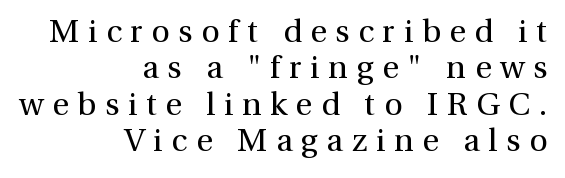
Q: Is the text bold? A: No.
Q: Is the text italic (slanted)? A: No, it is upright.
Q: Is the typeface a serif or a sans-serif typeface? A: Serif.
Q: Is the text underlined? A: No.
Q: How is the paragraph aligned? A: Right-aligned.
Q: Is the spacing between letters normal or unusually wide? A: Unusually wide.
Q: Is the spacing between lines tight, normal or loose? A: Tight.
Q: Width (condensed, normal, or wide)? A: Normal.
Q: x-height? A: Medium.
Q: Monospaced? A: No.
